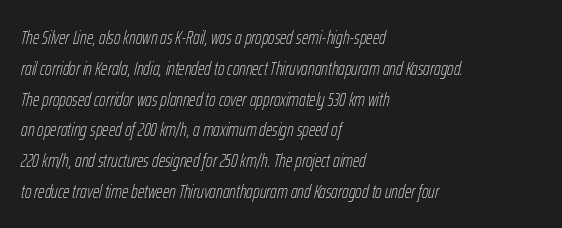
The image shows 20 px text type, italic (leaning right); set left-aligned, normal line spacing (1.54x), normal letter spacing, not underlined.
